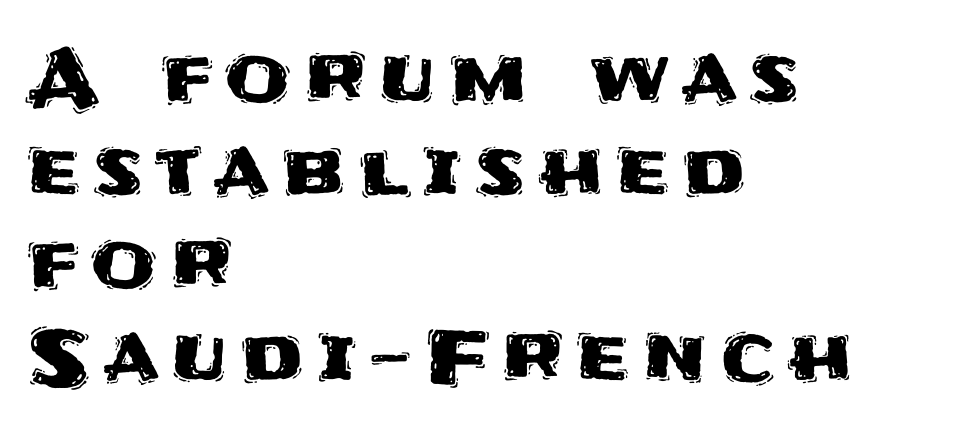
Q: Is the text italic (slanted)? A: No, it is upright.
Q: Is the typeface a serif or a sans-serif typeface? A: Sans-serif.
Q: Is the text underlined? A: No.
Q: How is the paragraph aligned? A: Left-aligned.
Q: Width (condensed, normal, or wide)? A: Normal.
Q: Stroke contrast? A: Medium.
Q: x-height? A: Large.
Q: Monospaced? A: No.
